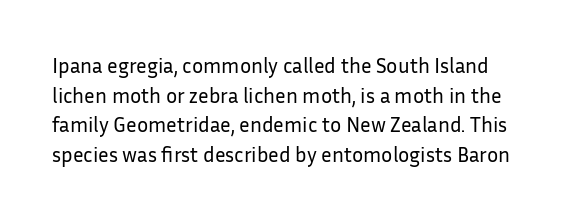
{"italic": "no", "bold": "no", "underline": "no", "line_spacing": "normal", "line_spacing_ratio": 1.41, "letter_spacing": "normal", "letter_spacing_em": 0.0, "glyph_px": 21}
